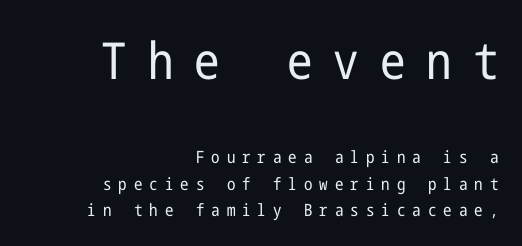
Q: Is the text bold? A: No.
Q: Is the text italic (slanted)? A: No, it is upright.
Q: Is the typeface a serif or a sans-serif typeface? A: Sans-serif.
Q: Is the text underlined? A: No.
Q: How is the paragraph aligned? A: Right-aligned.
Q: Is the spacing between letters normal or unusually wide? A: Unusually wide.
Q: Is the spacing between lines tight, normal or loose? A: Normal.
Q: Which block of text is set in a larger size, the first (top) or the second (bottom)? A: The first (top) one.
Q: Width (condensed, normal, or wide)? A: Condensed.
Q: Stroke contrast? A: Low.
Q: x-height? A: Medium.
